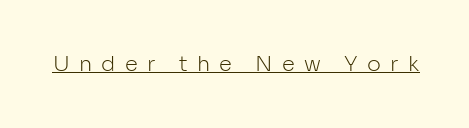
Q: Is the text bold? A: No.
Q: Is the text italic (slanted)? A: No, it is upright.
Q: Is the text underlined? A: Yes.
Q: Is the spacing between letters normal or unusually wide? A: Unusually wide.
